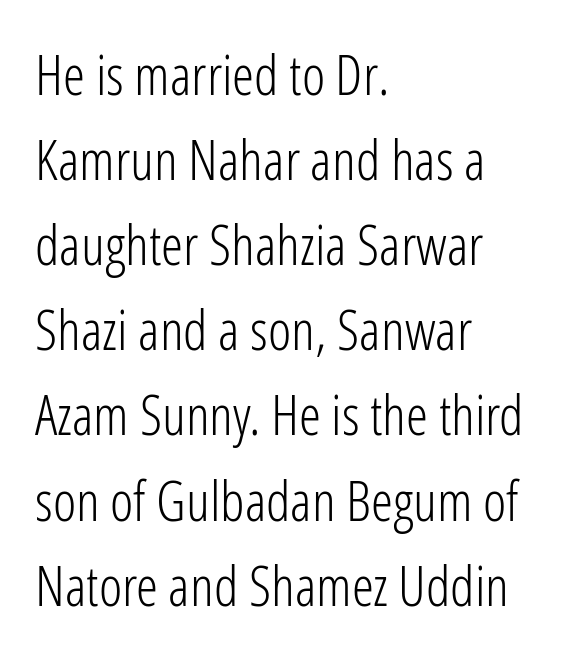
Q: Is the text bold? A: No.
Q: Is the text italic (slanted)? A: No, it is upright.
Q: Is the typeface a serif or a sans-serif typeface? A: Sans-serif.
Q: Is the text underlined? A: No.
Q: How is the paragraph aligned? A: Left-aligned.
Q: Is the spacing between letters normal or unusually wide? A: Normal.
Q: Is the spacing between lines tight, normal or loose? A: Normal.
Q: Width (condensed, normal, or wide)? A: Condensed.
Q: Stroke contrast? A: Low.
Q: x-height? A: Medium.
Q: Monospaced? A: No.
